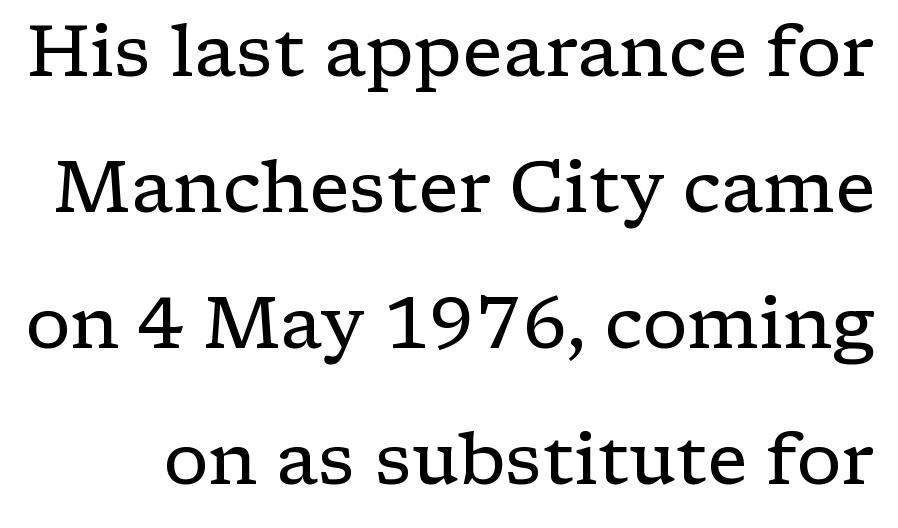
{"serif": "yes", "italic": "no", "bold": "no", "weight": "regular", "width": "wide", "stroke_contrast": "low", "x_height": "medium", "monospaced": "no", "underline": "no", "line_spacing_ratio": 1.89, "letter_spacing": "normal", "letter_spacing_em": 0.0, "glyph_px": 72}
